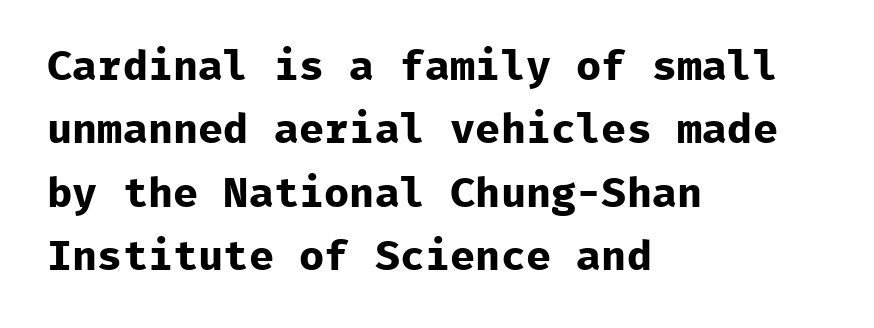
The image shows 42 px bold sans-serif type, upright, monospaced; set left-aligned, normal line spacing (1.51x), normal letter spacing, not underlined; low stroke contrast and a medium x-height.
